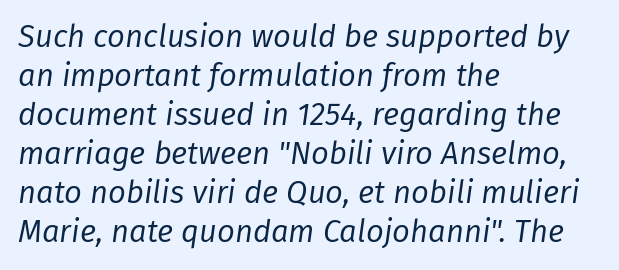
{"italic": "yes", "lean": "right", "slant_degrees": 8, "bold": "no", "weight": "regular", "width": "normal", "stroke_contrast": "low", "x_height": "medium", "monospaced": "no", "underline": "no", "align": "left", "line_spacing": "normal", "line_spacing_ratio": 1.26, "letter_spacing": "normal", "letter_spacing_em": 0.0, "glyph_px": 31}
